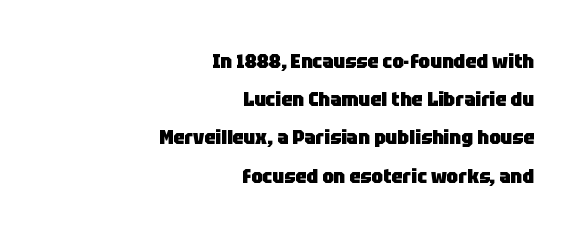
How would I describe the line gaps? Wide and relaxed. Check under the words: just untouched page. Rendered with straight, roman letterforms. A dark, heavy texture on the line: the type is bold. If you drew a ruler down the right edge, every line would touch it.
